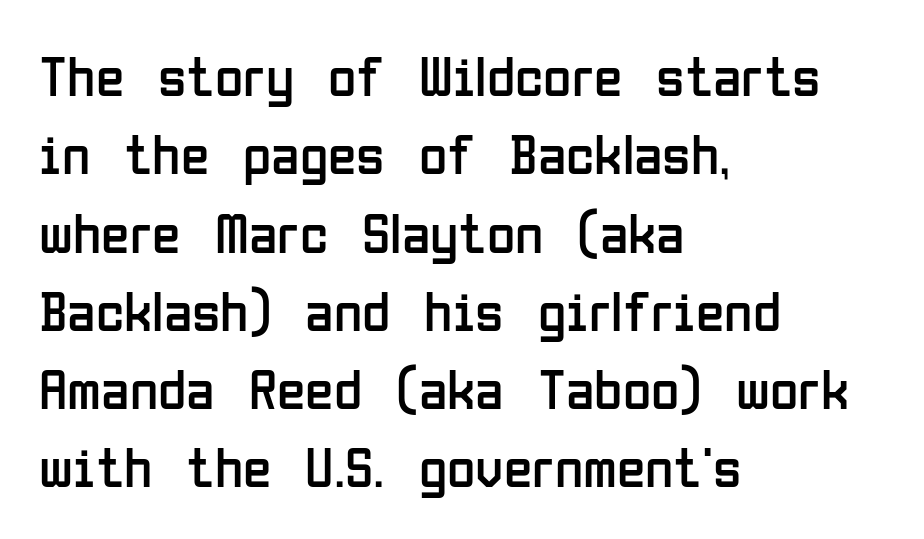
The image shows 58 px regular-weight, condensed sans-serif type, upright; set left-aligned, normal line spacing (1.35x), normal letter spacing, not underlined; low stroke contrast and a medium x-height.
